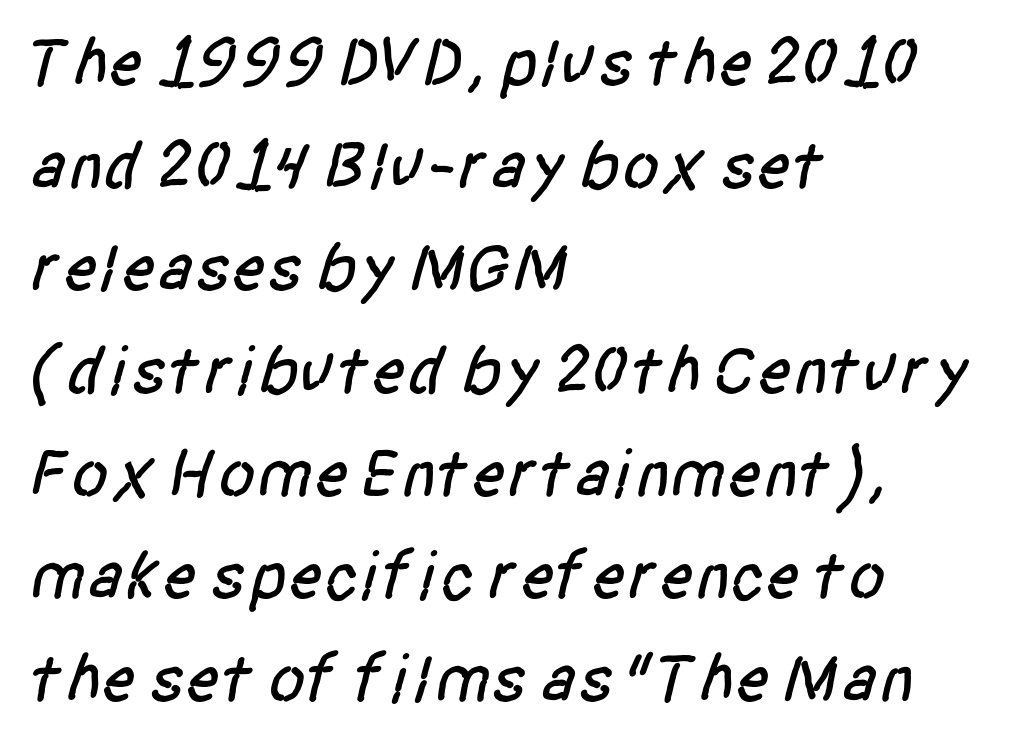
The ragged edge is on the right, which tells us the setting is flush left. Underlining? Definitely not there. Type style note: lacks serifs. This block has exactly the height ordinary leading produces. The letterforms sit shoulder to shoulder at normal distance.
